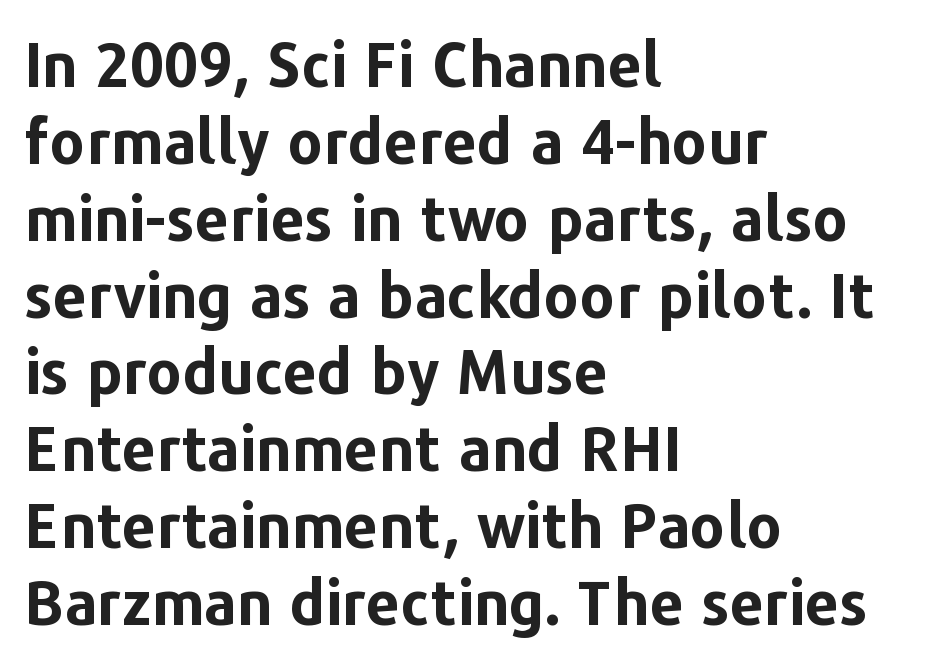
A full-strength bold gives these letters their thick strokes. The letters advance in unequal steps, a hallmark of proportional type. A classic flush-left, rag-right setting is used for this passage. Nothing sits at the stroke ends, so this counts as sans-serif.
